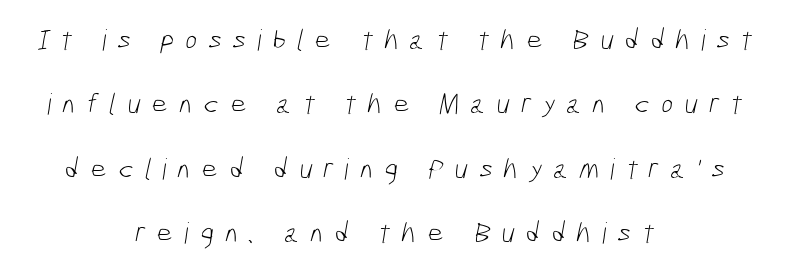
Q: Is the text bold? A: No.
Q: Is the typeface a serif or a sans-serif typeface? A: Sans-serif.
Q: Is the text underlined? A: No.
Q: How is the paragraph aligned? A: Centered.
Q: Is the spacing between letters normal or unusually wide? A: Unusually wide.
Q: Is the spacing between lines tight, normal or loose? A: Loose.
Q: Width (condensed, normal, or wide)? A: Condensed.
Q: Stroke contrast? A: Low.
Q: x-height? A: Medium.
Q: Monospaced? A: No.
